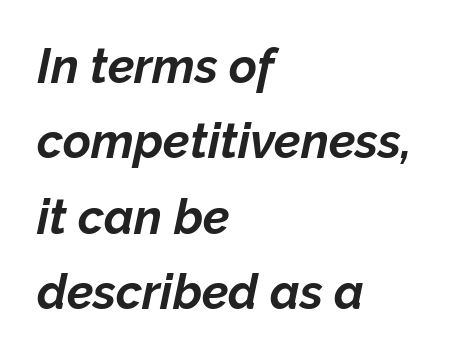
Q: Is the text bold? A: Yes.
Q: Is the text italic (slanted)? A: Yes, it leans right by about 12 degrees.
Q: Is the text underlined? A: No.
Q: How is the paragraph aligned? A: Left-aligned.
Q: Is the spacing between letters normal or unusually wide? A: Normal.
Q: Is the spacing between lines tight, normal or loose? A: Normal.
Q: Width (condensed, normal, or wide)? A: Normal.
Q: Stroke contrast? A: Low.
Q: x-height? A: Medium.
Q: Monospaced? A: No.
